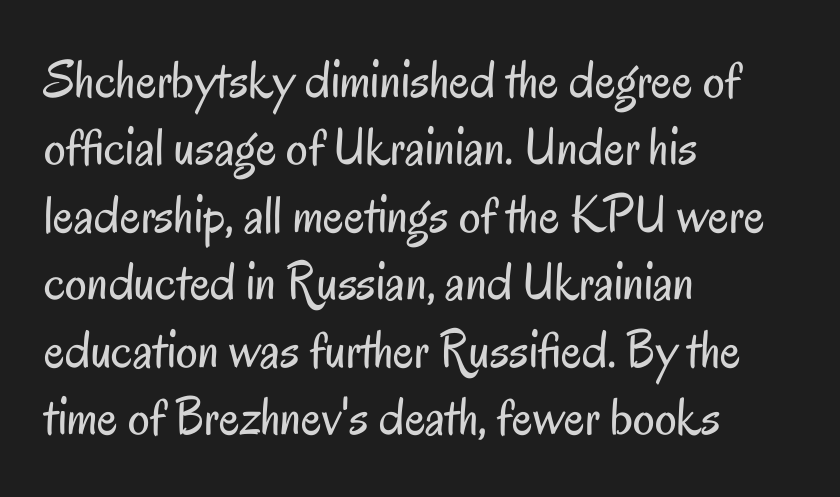
The image shows 54 px regular-weight, condensed sans-serif type, upright; set left-aligned, normal line spacing (1.25x), normal letter spacing, not underlined; low stroke contrast and a small x-height.
